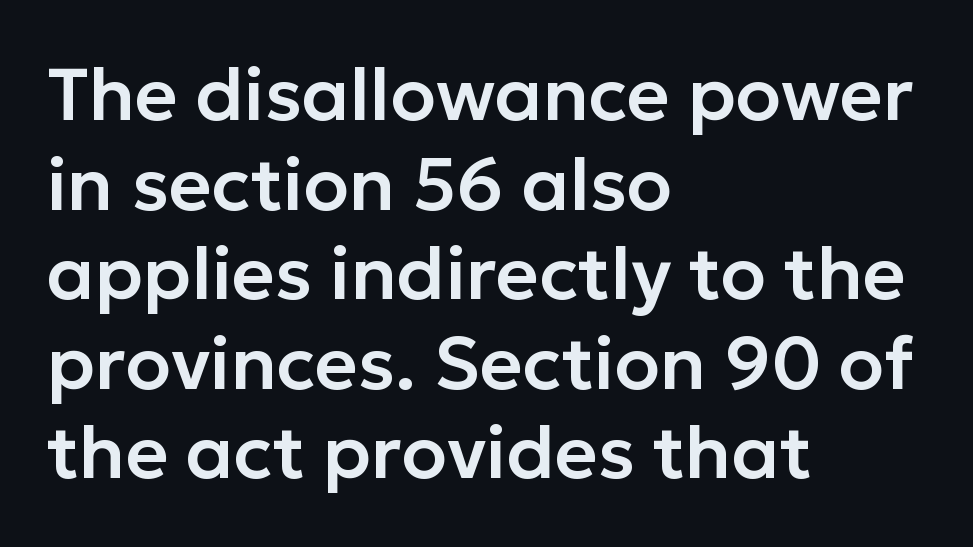
The image shows 74 px sans-serif type, upright; set left-aligned, line spacing 1.21x, normal letter spacing, not underlined; low stroke contrast and a medium x-height.
